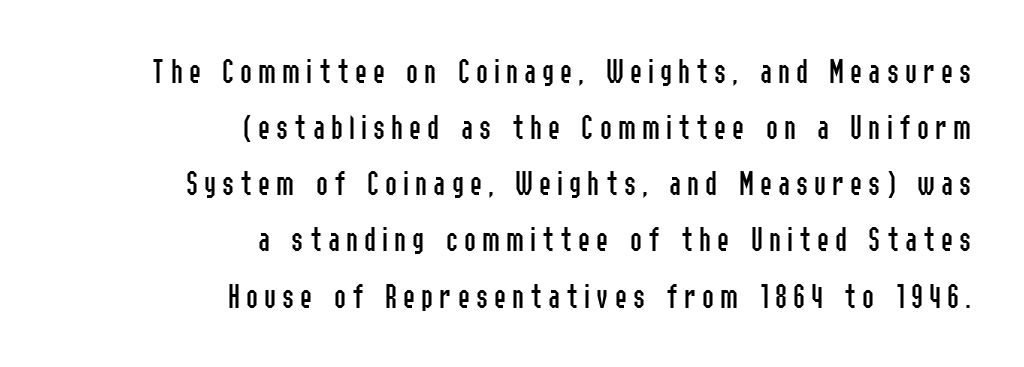
Q: Is the text bold? A: No.
Q: Is the text italic (slanted)? A: No, it is upright.
Q: Is the typeface a serif or a sans-serif typeface? A: Sans-serif.
Q: Is the text underlined? A: No.
Q: How is the paragraph aligned? A: Right-aligned.
Q: Is the spacing between lines tight, normal or loose? A: Normal.
Q: Width (condensed, normal, or wide)? A: Condensed.
Q: Stroke contrast? A: Low.
Q: x-height? A: Medium.
Q: Monospaced? A: No.
